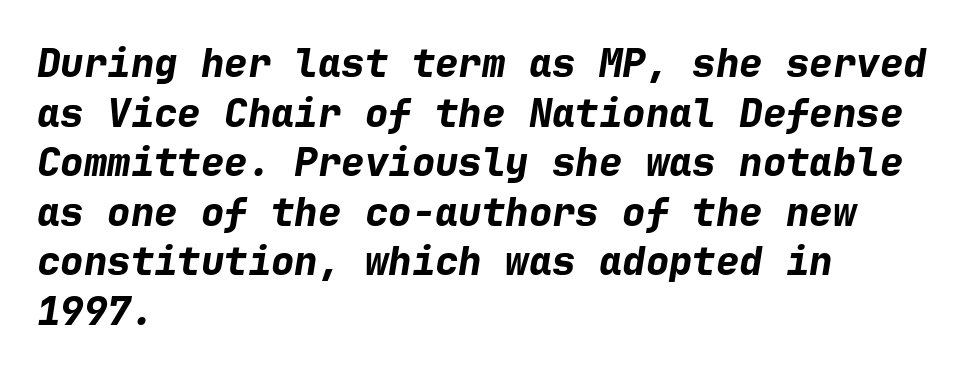
The image shows 39 px bold type, italic (leaning right), monospaced; set left-aligned, normal line spacing (1.27x), normal letter spacing, not underlined; low stroke contrast and a medium x-height.
